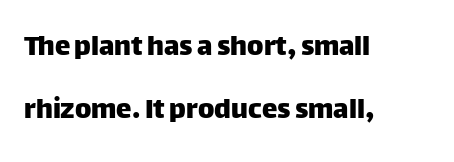
The image shows 31 px sans-serif type, upright; set left-aligned, loose line spacing (2.04x), normal letter spacing, not underlined; low stroke contrast and a large x-height.
